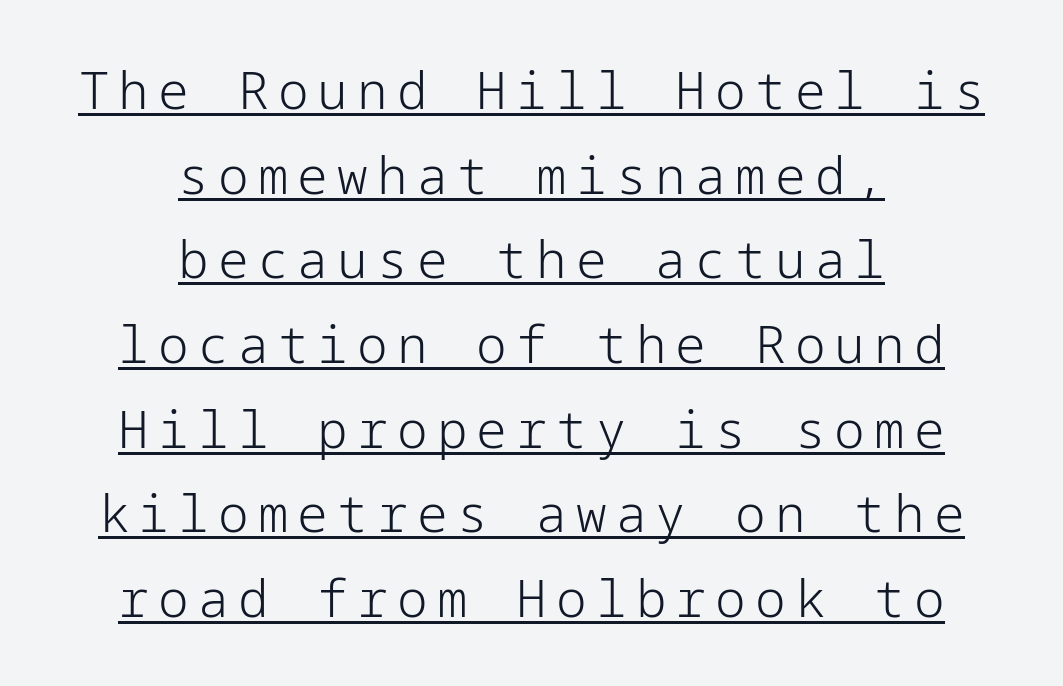
{"serif": "no", "italic": "no", "bold": "no", "weight": "light", "width": "normal", "stroke_contrast": "low", "x_height": "medium", "underline": "yes", "align": "center", "line_spacing": "normal", "line_spacing_ratio": 1.66, "glyph_px": 51}
